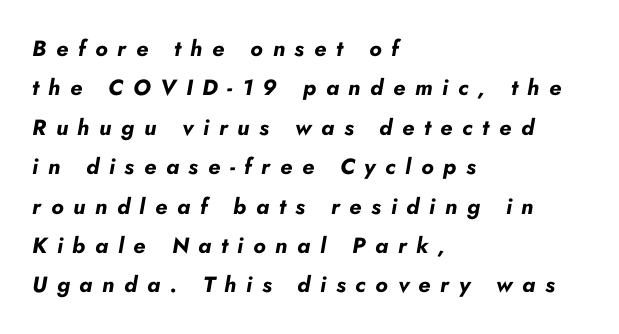
The image shows 22 px bold type, italic (leaning right); set left-aligned, line spacing 1.79x, unusually wide letter spacing (+0.44 em), not underlined.
